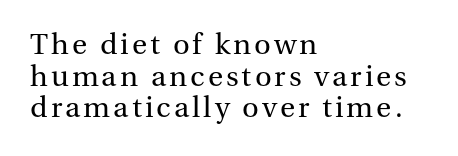
The image shows 31 px regular-weight serif type, upright; set left-aligned, tight line spacing (1.02x), not underlined; medium stroke contrast and a medium x-height.
